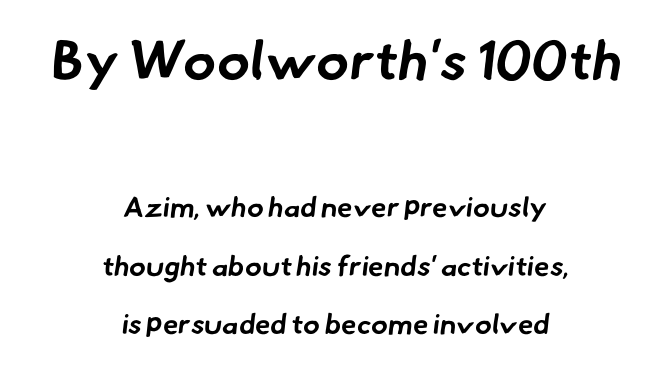
Q: Is the text bold? A: Yes.
Q: Is the typeface a serif or a sans-serif typeface? A: Sans-serif.
Q: Is the text underlined? A: No.
Q: How is the paragraph aligned? A: Centered.
Q: Is the spacing between letters normal or unusually wide? A: Normal.
Q: Is the spacing between lines tight, normal or loose? A: Loose.
Q: Which block of text is set in a larger size, the first (top) or the second (bottom)? A: The first (top) one.
Q: Width (condensed, normal, or wide)? A: Normal.
Q: Stroke contrast? A: Low.
Q: x-height? A: Small.
Q: Monospaced? A: No.
